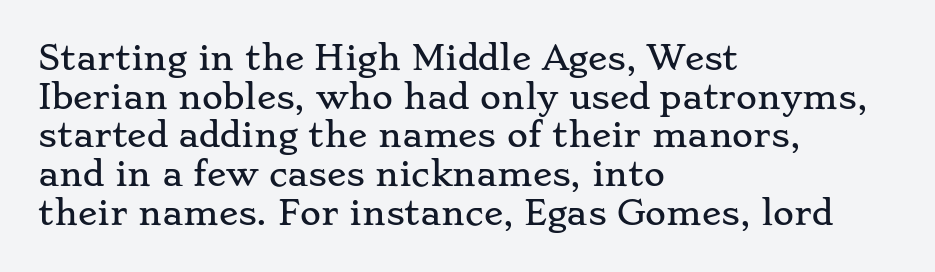
{"serif": "yes", "italic": "no", "width": "wide", "stroke_contrast": "low", "x_height": "small", "monospaced": "no", "underline": "no", "align": "left", "line_spacing_ratio": 1.21, "letter_spacing": "normal", "letter_spacing_em": 0.0, "glyph_px": 32}
